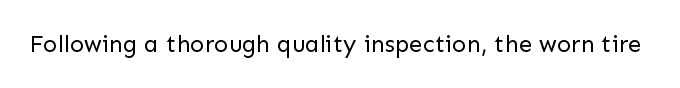
Only glyphs here, with clear space below each row. Notice how the stems are strictly vertical — no italics here. Between one letter and the next there's only the usual sliver of space. Is this a heavy cut? Hardly; it is regular or lighter.
